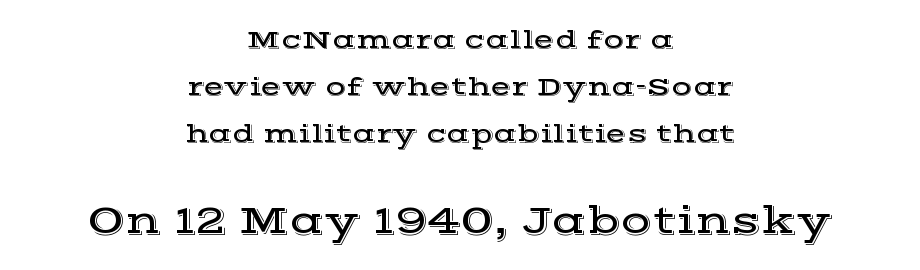
The image shows 40 px wide serif type, upright; set centered, line spacing 1.74x, normal letter spacing, not underlined; the second (bottom) block is 1.48x larger; a medium x-height.
